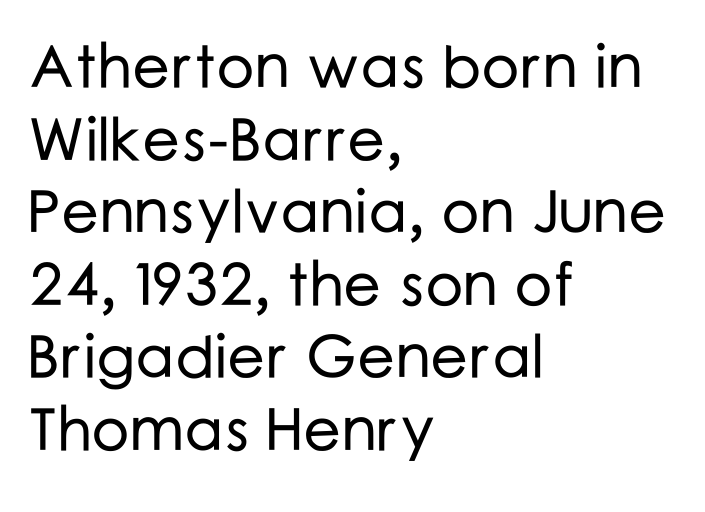
{"serif": "no", "italic": "no", "width": "normal", "stroke_contrast": "low", "x_height": "medium", "monospaced": "no", "underline": "no", "align": "left", "line_spacing_ratio": 1.21, "letter_spacing": "normal", "letter_spacing_em": 0.0, "glyph_px": 60}
